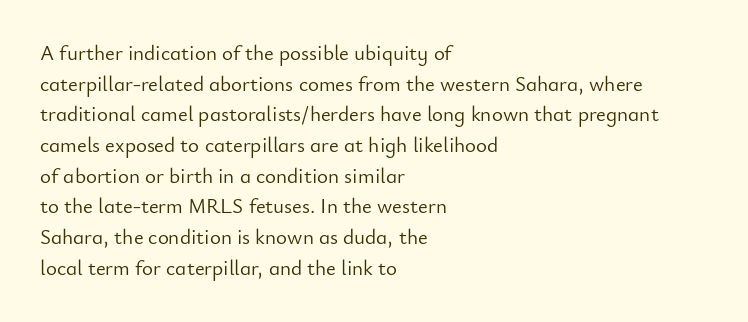
Q: Is the text bold? A: No.
Q: Is the text italic (slanted)? A: No, it is upright.
Q: Is the text underlined? A: No.
Q: How is the paragraph aligned? A: Left-aligned.
Q: Is the spacing between letters normal or unusually wide? A: Normal.
Q: Is the spacing between lines tight, normal or loose? A: Normal.
